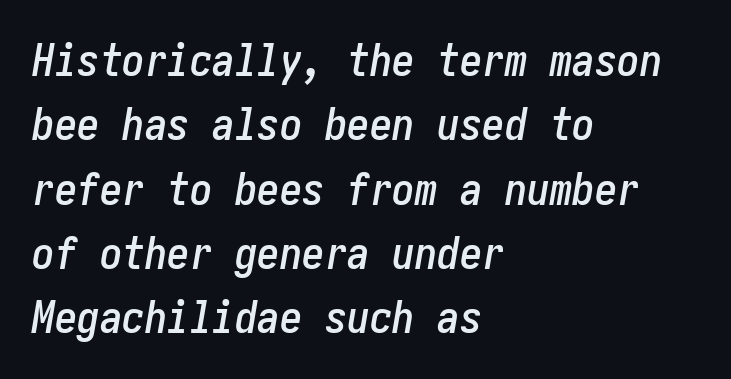
Q: Is the text italic (slanted)? A: Yes, it leans right by about 10 degrees.
Q: Is the text underlined? A: No.
Q: How is the paragraph aligned? A: Left-aligned.
Q: Is the spacing between letters normal or unusually wide? A: Normal.
Q: Is the spacing between lines tight, normal or loose? A: Normal.
Q: Width (condensed, normal, or wide)? A: Condensed.
Q: Stroke contrast? A: Low.
Q: x-height? A: Medium.
